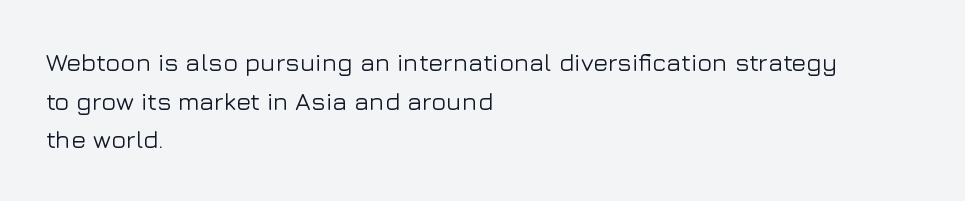
Q: Is the text italic (slanted)? A: No, it is upright.
Q: Is the text underlined? A: No.
Q: How is the paragraph aligned? A: Left-aligned.
Q: Is the spacing between letters normal or unusually wide? A: Normal.
Q: Is the spacing between lines tight, normal or loose? A: Normal.
